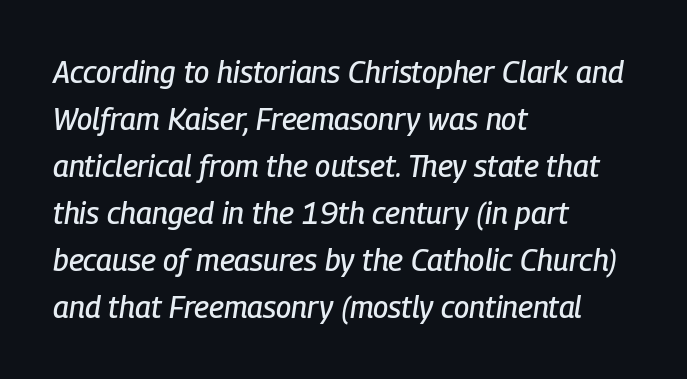
{"italic": "yes", "lean": "right", "slant_degrees": 9, "width": "condensed", "stroke_contrast": "low", "x_height": "medium", "monospaced": "no", "underline": "no", "align": "left", "line_spacing": "normal", "line_spacing_ratio": 1.57, "letter_spacing": "normal", "letter_spacing_em": 0.0, "glyph_px": 30}
